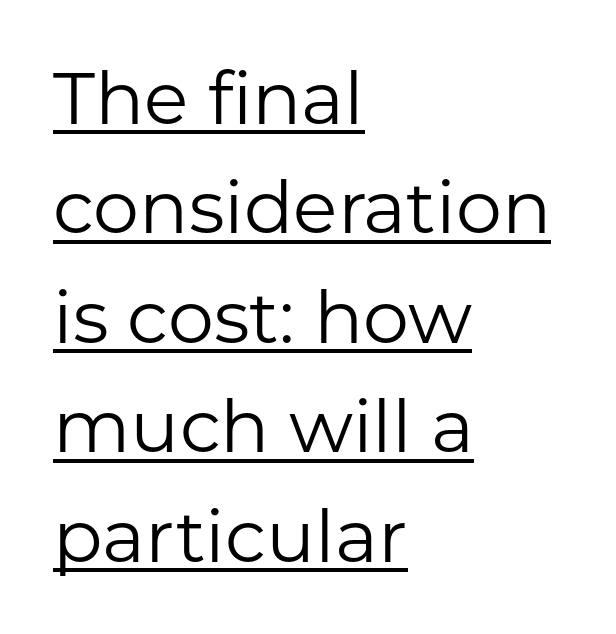
Type style note: lacks serifs. Proportional: the letters do not fall into vertical columns. Nope, not italic — everything's standing straight. If you measured baseline to baseline, you'd find a middling distance. You can see a thin bar hugging the bottom of the glyphs.
